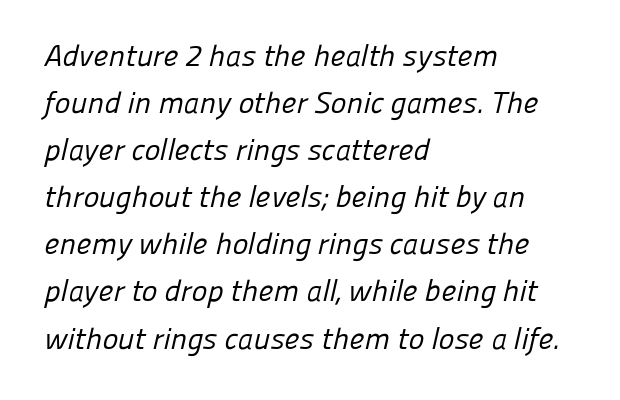
Q: Is the text bold? A: No.
Q: Is the typeface a serif or a sans-serif typeface? A: Sans-serif.
Q: Is the text underlined? A: No.
Q: How is the paragraph aligned? A: Left-aligned.
Q: Is the spacing between letters normal or unusually wide? A: Normal.
Q: Is the spacing between lines tight, normal or loose? A: Normal.
Q: Width (condensed, normal, or wide)? A: Normal.
Q: Stroke contrast? A: Low.
Q: x-height? A: Medium.
Q: Monospaced? A: No.
